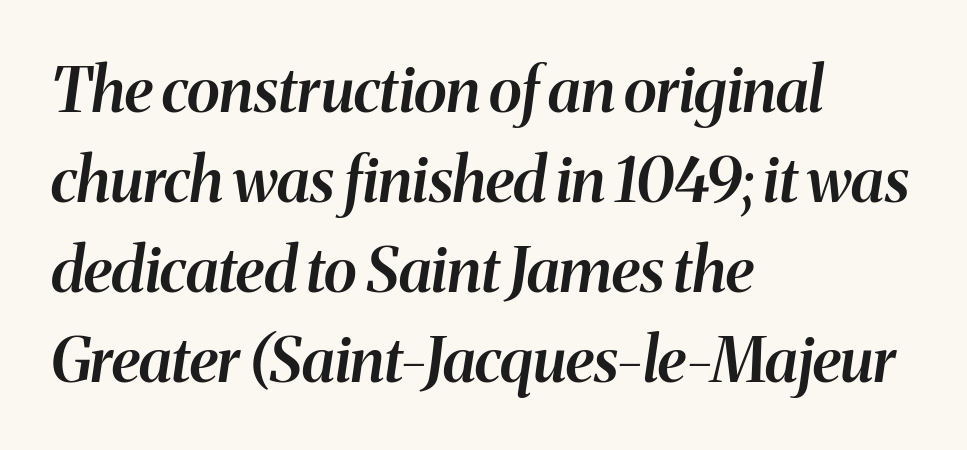
The image shows 62 px semibold type, italic (leaning right); set left-aligned, normal line spacing (1.45x), normal letter spacing, not underlined; medium stroke contrast and a medium x-height.
